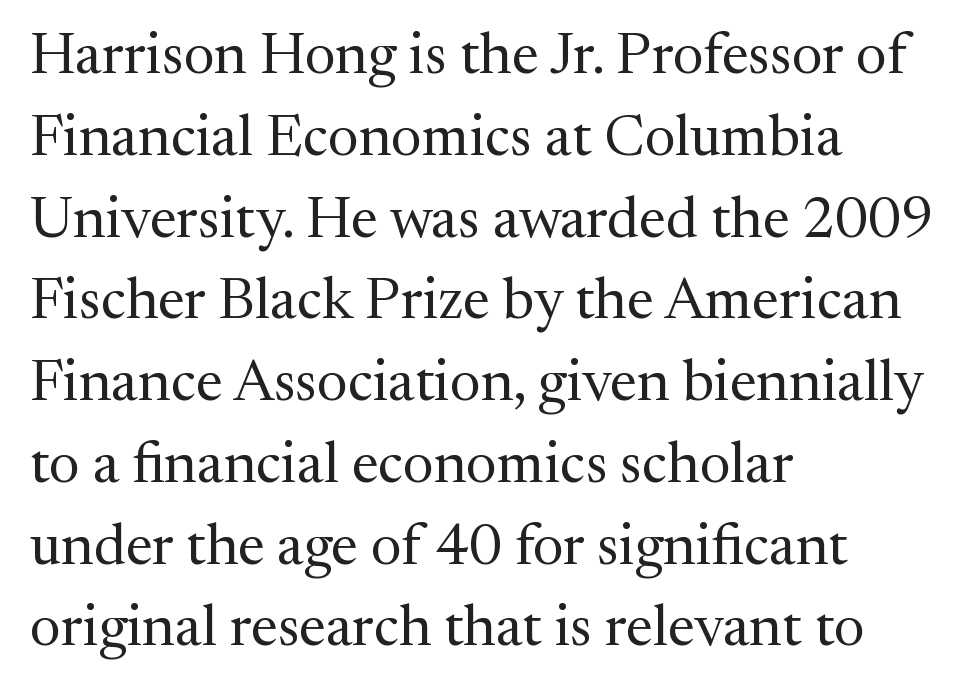
{"serif": "yes", "italic": "no", "bold": "no", "weight": "regular", "width": "normal", "stroke_contrast": "medium", "x_height": "medium", "monospaced": "no", "underline": "no", "align": "left", "line_spacing": "normal", "line_spacing_ratio": 1.41, "letter_spacing": "normal", "letter_spacing_em": 0.0, "glyph_px": 58}
